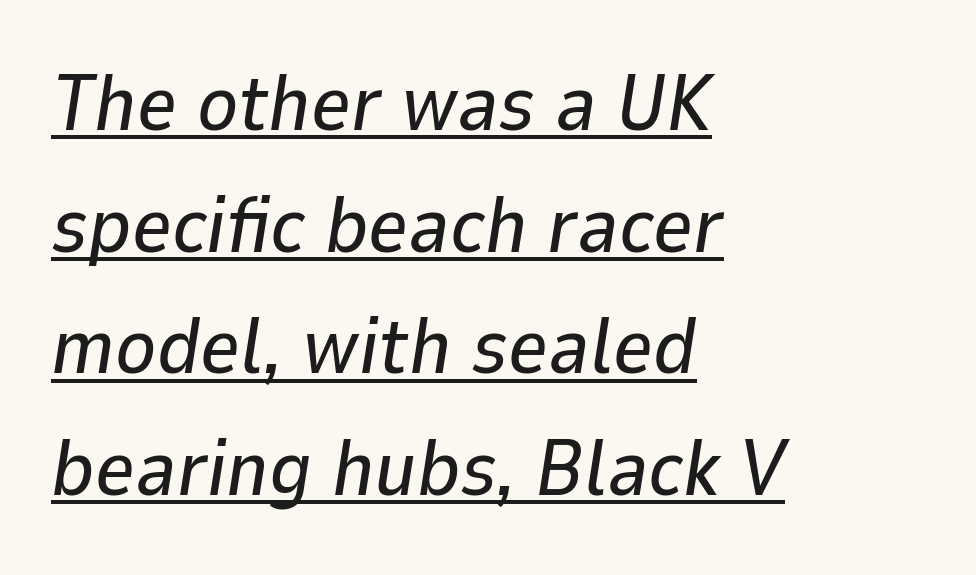
The image shows 78 px text type, italic (leaning right); set left-aligned, normal line spacing (1.56x), normal letter spacing, underlined; low stroke contrast and a medium x-height.
